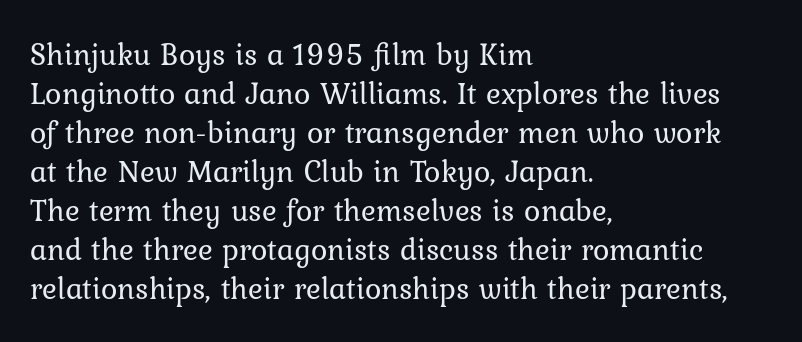
{"italic": "no", "bold": "no", "weight": "regular", "width": "normal", "stroke_contrast": "low", "x_height": "medium", "monospaced": "no", "underline": "no", "align": "left", "line_spacing": "normal", "line_spacing_ratio": 1.26, "letter_spacing": "normal", "letter_spacing_em": 0.0, "glyph_px": 31}
